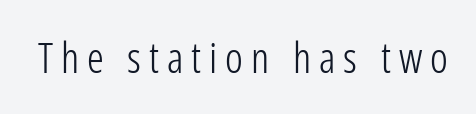
Q: Is the text bold? A: No.
Q: Is the text italic (slanted)? A: No, it is upright.
Q: Is the typeface a serif or a sans-serif typeface? A: Sans-serif.
Q: Is the text underlined? A: No.
Q: Width (condensed, normal, or wide)? A: Condensed.
Q: Stroke contrast? A: Low.
Q: x-height? A: Medium.
Q: Monospaced? A: No.
